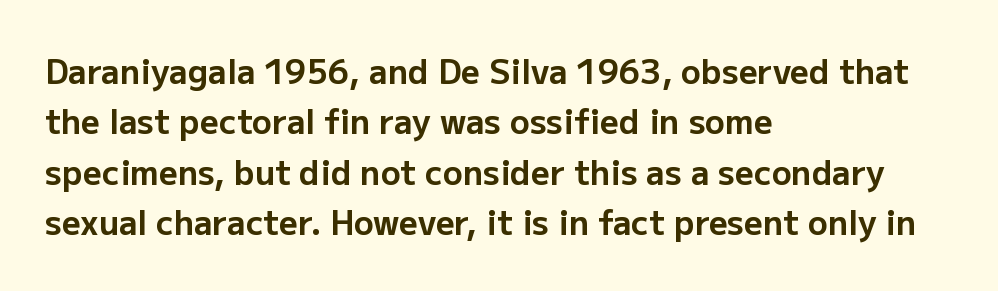
The image shows 33 px bold sans-serif type, upright; set left-aligned, normal line spacing (1.53x), normal letter spacing, not underlined; low stroke contrast and a medium x-height.
